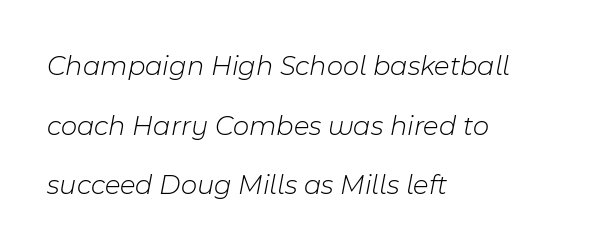
{"italic": "yes", "lean": "right", "slant_degrees": 11, "bold": "no", "weight": "light", "width": "normal", "stroke_contrast": "low", "x_height": "medium", "monospaced": "no", "underline": "no", "align": "left", "line_spacing": "loose", "line_spacing_ratio": 2.13, "letter_spacing": "normal", "letter_spacing_em": 0.0, "glyph_px": 28}
